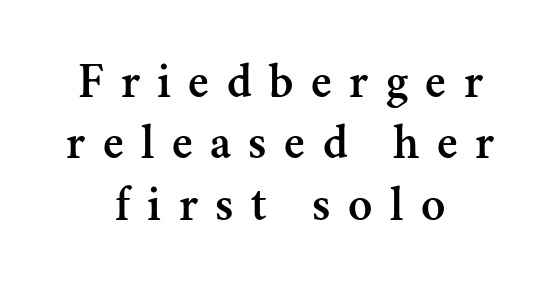
{"serif": "yes", "italic": "no", "width": "normal", "stroke_contrast": "medium", "x_height": "small", "monospaced": "no", "underline": "no", "align": "center", "line_spacing_ratio": 1.23, "letter_spacing": "wide", "letter_spacing_em": 0.35, "glyph_px": 50}
